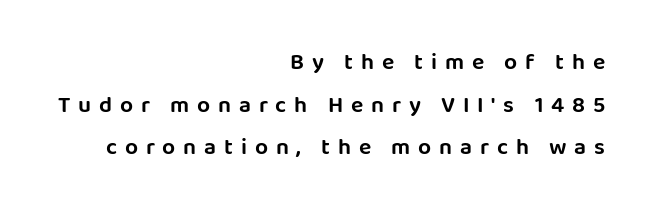
{"italic": "no", "underline": "no", "align": "right", "line_spacing_ratio": 1.85, "letter_spacing": "wide", "letter_spacing_em": 0.34, "glyph_px": 23}
